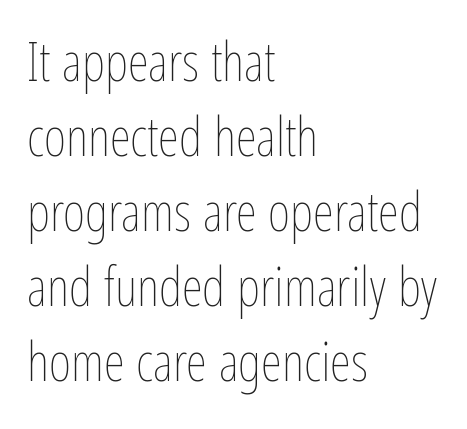
A classic flush-left, rag-right setting is used for this passage. Does extra space separate the letters? No, they use regular spacing. The area under the type is left untouched. The rendering uses a moderate line-height, typical for paragraphs. A typesetter would call this proportional, since set widths differ per character. The typesetting does not lean heavy: it is not bold.
